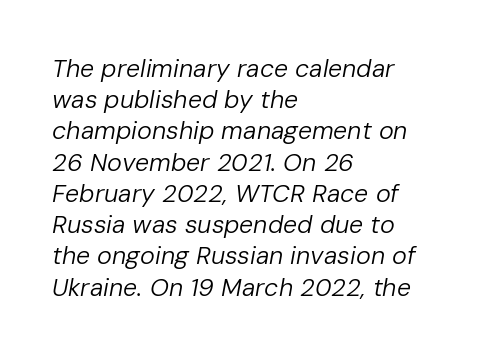
How are the letters spaced? Ordinarily, with no added tracking. The typography opts for an oblique posture over an upright one. Nothing heavy about these letters — not bold at all. Successive baselines arrive at the customary interval. The words here are not underlined. A classic flush-left, rag-right setting is used for this passage.
